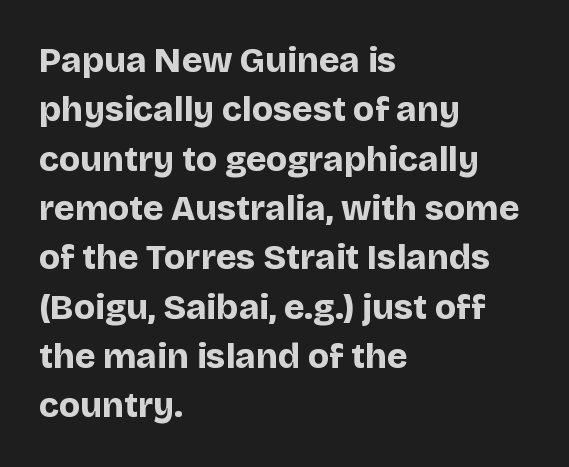
The specimen reads as upright at a glance. This rendering features lettering with no underline. Strokes here are thick enough to call this a true bold. Students, note that the glyphs here touch the page at normal intervals. The line-height multiplier appears to be the usual default. Here the designer chose a conventional face with non-uniform glyph widths.
